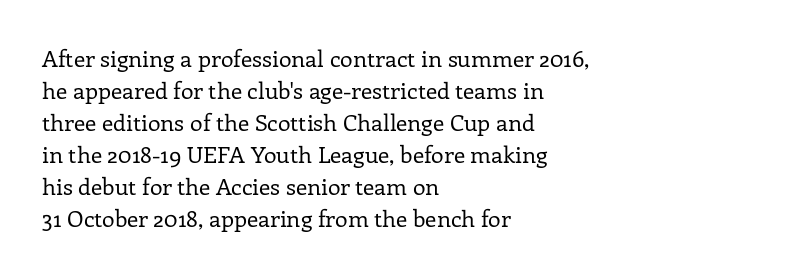
Q: Is the text bold? A: No.
Q: Is the text italic (slanted)? A: No, it is upright.
Q: Is the text underlined? A: No.
Q: How is the paragraph aligned? A: Left-aligned.
Q: Is the spacing between letters normal or unusually wide? A: Normal.
Q: Is the spacing between lines tight, normal or loose? A: Normal.
